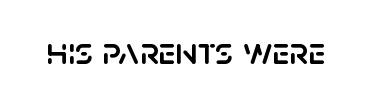
This rendering employs a face without finishing strokes, i.e., a sans-serif. Nothing unusual about the tracking: characters are spaced as the font intends. These lines are rendered in a variable-pitch font. Underline: absent. Every stem runs plumb, perpendicular to the baseline.
